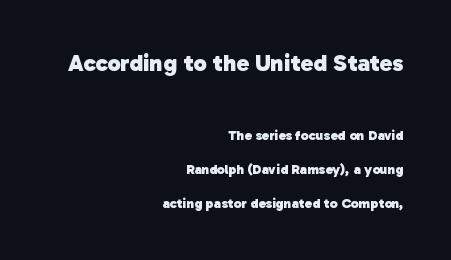
{"bold": "yes", "underline": "no", "align": "right", "line_spacing": "loose", "line_spacing_ratio": 2.43, "letter_spacing": "normal", "letter_spacing_em": 0.0, "larger_block": "first", "size_ratio": 1.71, "glyph_px": 24}
